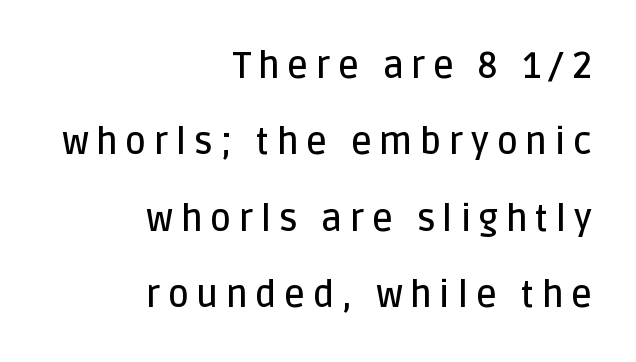
Q: Is the text bold? A: Semi-bold.
Q: Is the text italic (slanted)? A: No, it is upright.
Q: Is the typeface a serif or a sans-serif typeface? A: Sans-serif.
Q: Is the text underlined? A: No.
Q: How is the paragraph aligned? A: Right-aligned.
Q: Is the spacing between letters normal or unusually wide? A: Unusually wide.
Q: Is the spacing between lines tight, normal or loose? A: Loose.
Q: Width (condensed, normal, or wide)? A: Normal.
Q: Stroke contrast? A: Low.
Q: x-height? A: Large.
Q: Monospaced? A: No.
